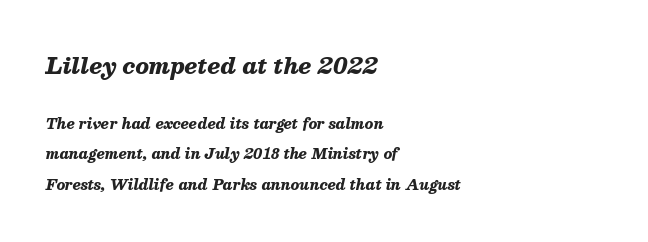
Q: Is the text bold? A: Yes.
Q: Is the text italic (slanted)? A: Yes, it leans right by about 13 degrees.
Q: Is the text underlined? A: No.
Q: How is the paragraph aligned? A: Left-aligned.
Q: Is the spacing between letters normal or unusually wide? A: Normal.
Q: Is the spacing between lines tight, normal or loose? A: Loose.
Q: Which block of text is set in a larger size, the first (top) or the second (bottom)? A: The first (top) one.
